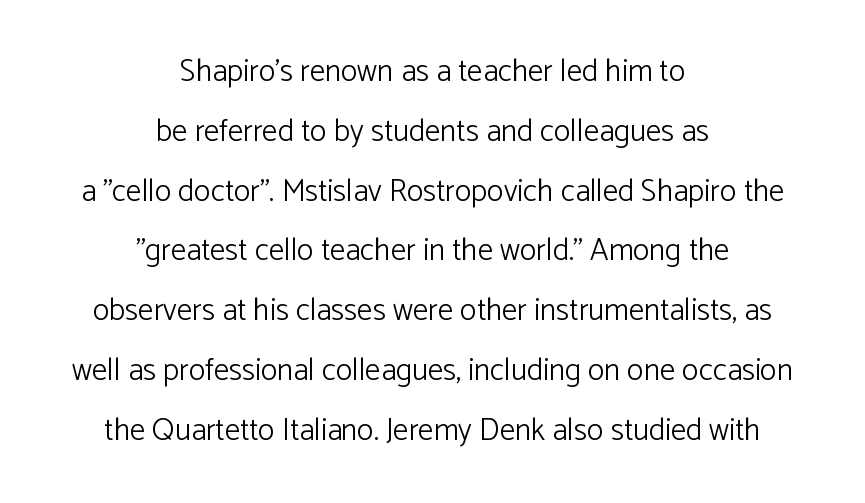
The image shows 31 px light sans-serif type, upright; set centered, loose line spacing (1.93x), normal letter spacing, not underlined; low stroke contrast and a medium x-height.
